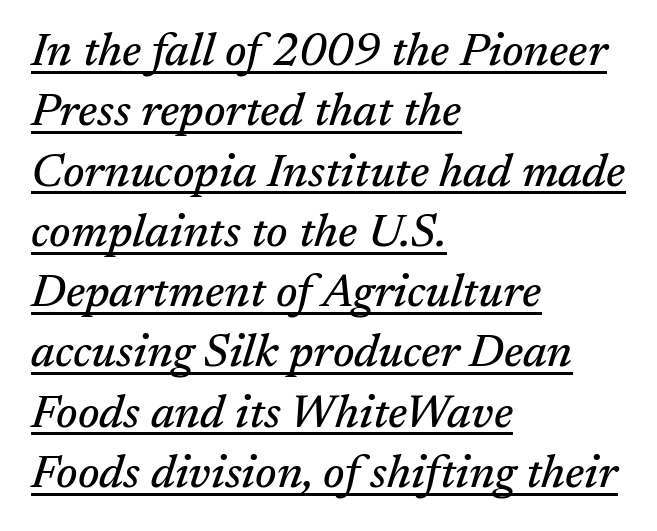
These lines are composed in type with serifs. Is there an underline? Yes — a line sits under the letters. These lines keep a tight, regular rhythm from letter to letter. Caption: multi-line text, flush left, ragged right. Looks like regular typesetting: each glyph gets only the width it needs.
